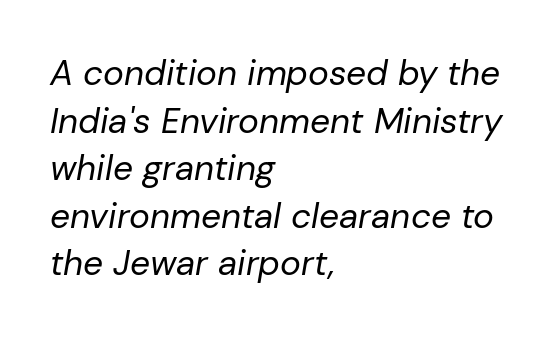
The image shows 35 px regular-weight type, italic (leaning right); set left-aligned, normal line spacing (1.36x), normal letter spacing, not underlined; low stroke contrast and a medium x-height.
